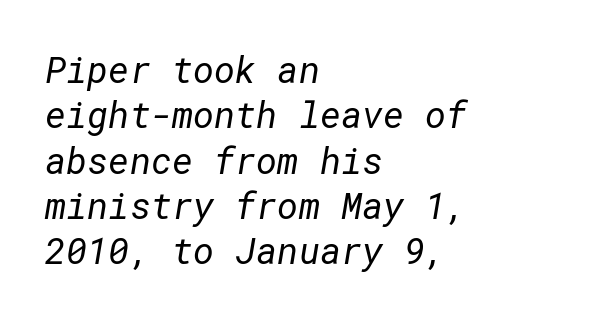
Q: Is the text bold? A: No.
Q: Is the typeface a serif or a sans-serif typeface? A: Sans-serif.
Q: Is the text underlined? A: No.
Q: How is the paragraph aligned? A: Left-aligned.
Q: Is the spacing between letters normal or unusually wide? A: Normal.
Q: Is the spacing between lines tight, normal or loose? A: Normal.
Q: Width (condensed, normal, or wide)? A: Normal.
Q: Stroke contrast? A: Low.
Q: x-height? A: Medium.
